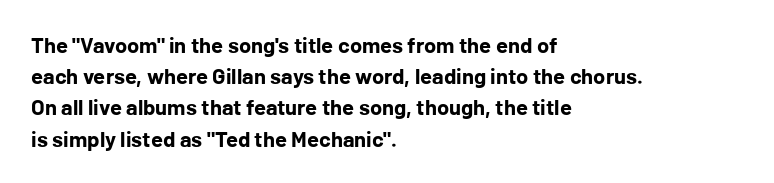
{"italic": "no", "bold": "yes", "underline": "no", "align": "left", "line_spacing": "normal", "line_spacing_ratio": 1.42, "letter_spacing": "normal", "letter_spacing_em": 0.0, "glyph_px": 22}
